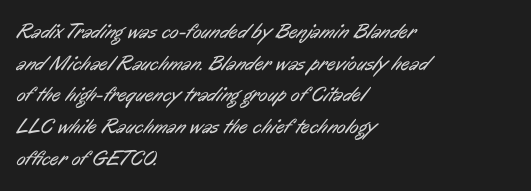
Q: Is the text bold? A: No.
Q: Is the text underlined? A: No.
Q: How is the paragraph aligned? A: Left-aligned.
Q: Is the spacing between letters normal or unusually wide? A: Normal.
Q: Is the spacing between lines tight, normal or loose? A: Normal.
